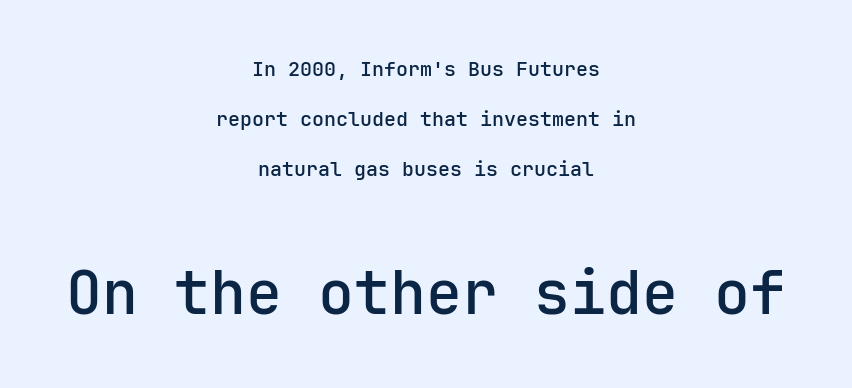
Q: Is the text bold? A: Semi-bold.
Q: Is the text italic (slanted)? A: No, it is upright.
Q: Is the typeface a serif or a sans-serif typeface? A: Sans-serif.
Q: Is the text underlined? A: No.
Q: How is the paragraph aligned? A: Centered.
Q: Is the spacing between letters normal or unusually wide? A: Normal.
Q: Is the spacing between lines tight, normal or loose? A: Loose.
Q: Which block of text is set in a larger size, the first (top) or the second (bottom)? A: The second (bottom) one.
Q: Width (condensed, normal, or wide)? A: Normal.
Q: Stroke contrast? A: Low.
Q: x-height? A: Medium.
